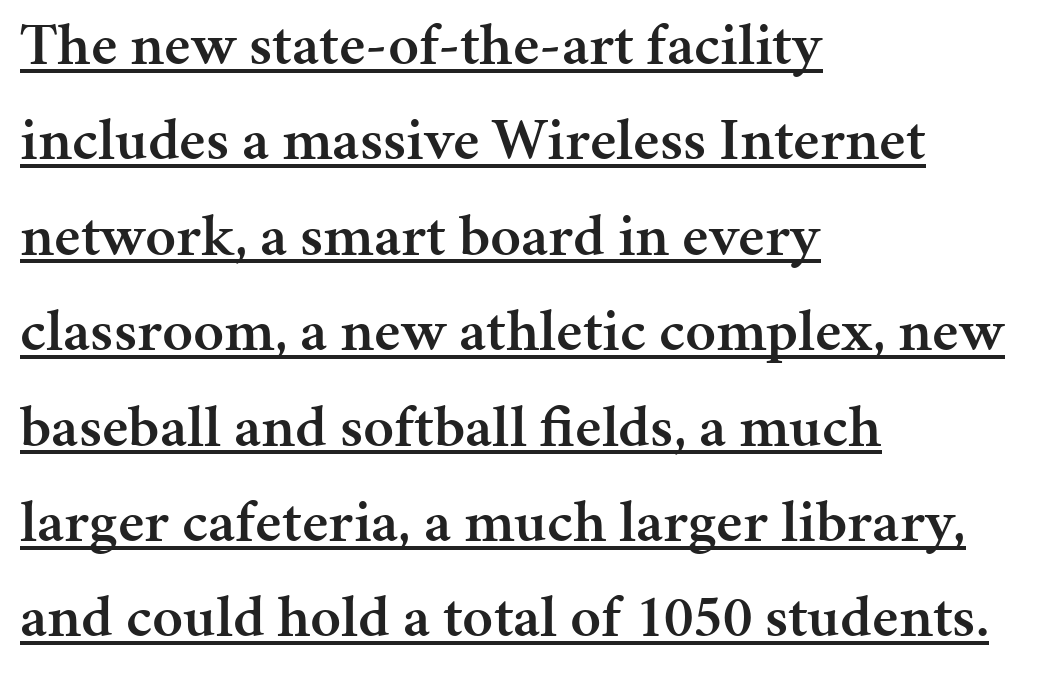
Caption: standard tracking, unaltered. The setting favours the left margin, as ordinary paragraphs usually do. Italic? Not at all — the glyphs are vertical. Observe the serifs anchoring each vertical stroke in this sample. Baseline-to-baseline distance is the conventional proportion of letter height.
